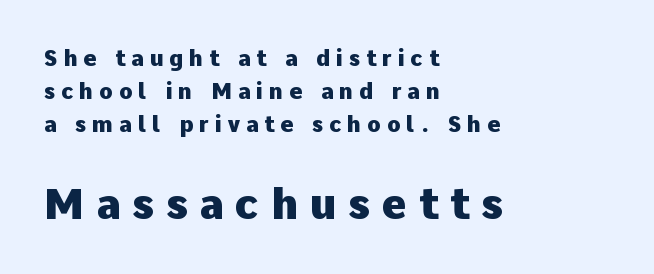
The image shows 43 px heavy sans-serif type, upright; set left-aligned, normal line spacing (1.49x), unusually wide letter spacing (+0.27 em), not underlined; the second (bottom) block is 1.95x larger; low stroke contrast and a medium x-height.
